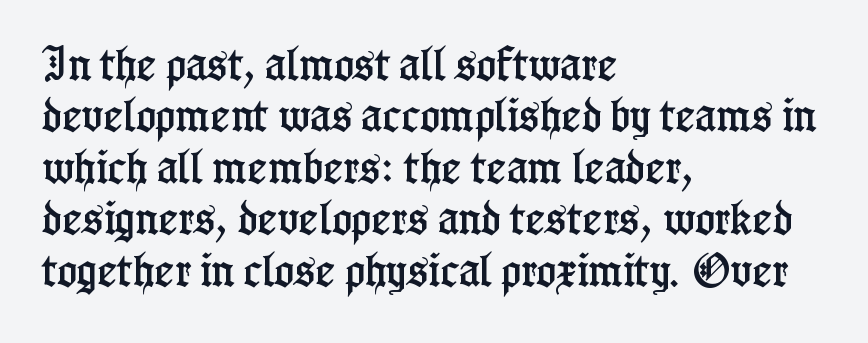
The image shows 37 px condensed serif type, upright; set left-aligned, normal line spacing (1.39x), normal letter spacing, not underlined; low stroke contrast and a medium x-height.
